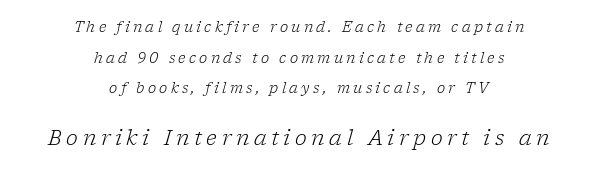
The image shows 20 px text type, italic (leaning right); set centered, loose line spacing (2.19x), unusually wide letter spacing (+0.23 em), not underlined; the second (bottom) block is 1.43x larger.
